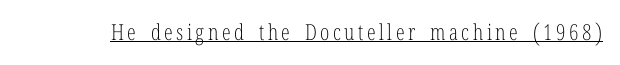
This sample uses an upright cut, with every glyph sitting square on the baseline. The face used here appears with an underline applied. Is the stroke heavy? The answer is a plain regular-or-lighter.
